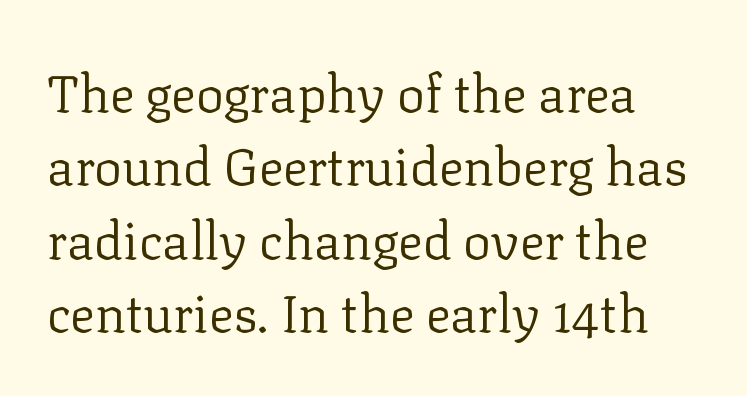
Q: Is the text bold? A: No.
Q: Is the text italic (slanted)? A: No, it is upright.
Q: Is the typeface a serif or a sans-serif typeface? A: Serif.
Q: Is the text underlined? A: No.
Q: Is the spacing between letters normal or unusually wide? A: Normal.
Q: Is the spacing between lines tight, normal or loose? A: Normal.
Q: Width (condensed, normal, or wide)? A: Normal.
Q: Stroke contrast? A: Low.
Q: x-height? A: Medium.
Q: Monospaced? A: No.
